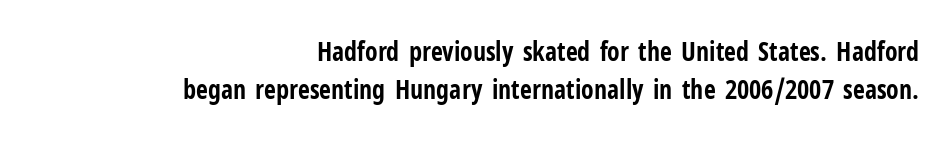
The image shows 26 px bold type, upright; set right-aligned, normal line spacing (1.48x), normal letter spacing, not underlined.
